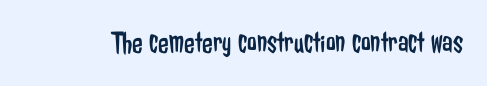
The image shows 31 px regular-weight, condensed sans-serif type, upright; set normal letter spacing, not underlined; low stroke contrast and a medium x-height.
